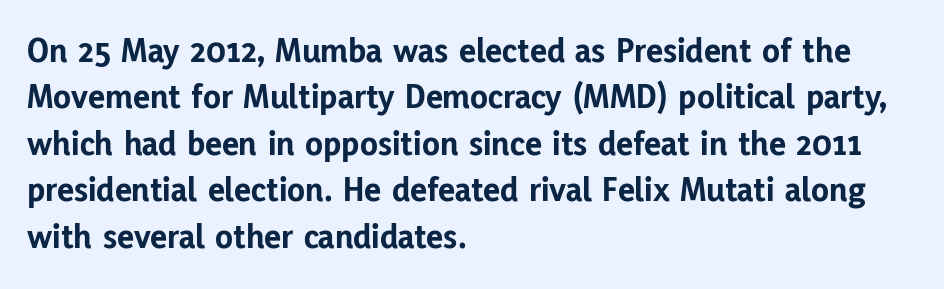
The image shows 36 px bold sans-serif type, upright; set left-aligned, normal line spacing (1.29x), normal letter spacing, not underlined; low stroke contrast and a medium x-height.
